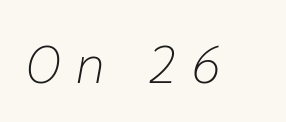
{"italic": "yes", "lean": "right", "slant_degrees": 10, "bold": "no", "weight": "light", "width": "normal", "stroke_contrast": "low", "x_height": "medium", "monospaced": "no", "underline": "no", "letter_spacing": "wide", "letter_spacing_em": 0.29, "glyph_px": 53}
